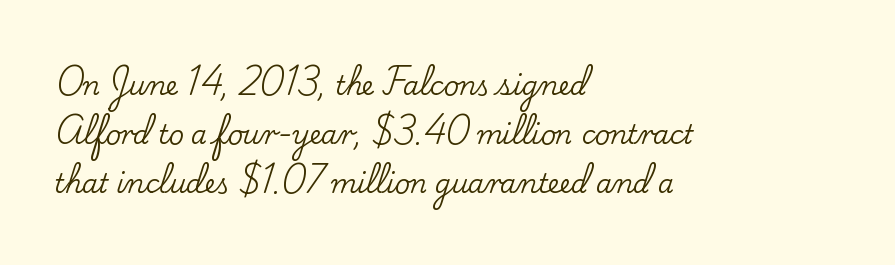
{"underline": "no", "align": "left", "line_spacing_ratio": 1.89, "letter_spacing": "normal", "letter_spacing_em": 0.0, "glyph_px": 26}
